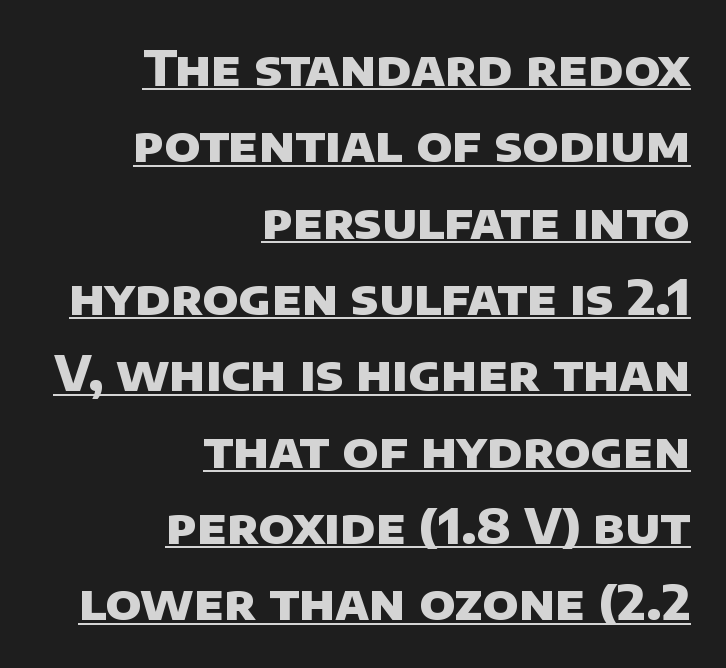
Q: Is the text bold? A: Yes.
Q: Is the typeface a serif or a sans-serif typeface? A: Sans-serif.
Q: Is the text underlined? A: Yes.
Q: How is the paragraph aligned? A: Right-aligned.
Q: Is the spacing between letters normal or unusually wide? A: Normal.
Q: Is the spacing between lines tight, normal or loose? A: Normal.
Q: Width (condensed, normal, or wide)? A: Normal.
Q: Stroke contrast? A: Low.
Q: x-height? A: Large.
Q: Monospaced? A: No.
